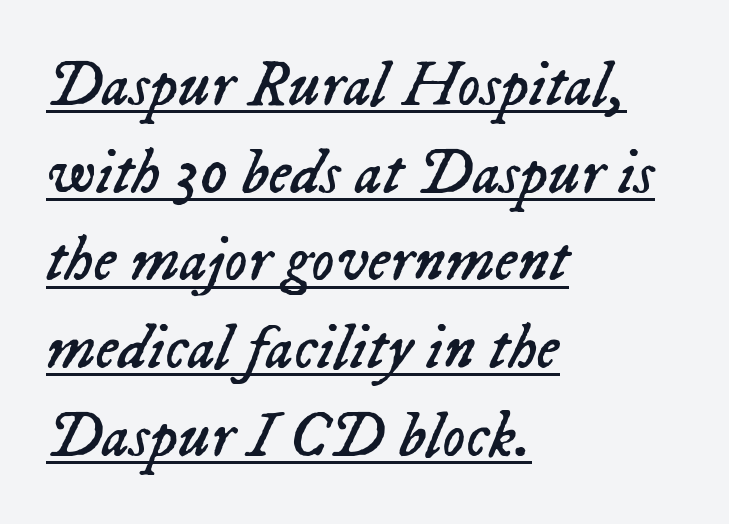
{"italic": "yes", "lean": "right", "slant_degrees": 23, "bold": "no", "weight": "regular", "width": "normal", "stroke_contrast": "low", "x_height": "medium", "monospaced": "no", "underline": "yes", "align": "left", "line_spacing": "normal", "line_spacing_ratio": 1.37, "letter_spacing": "normal", "letter_spacing_em": 0.0, "glyph_px": 64}
